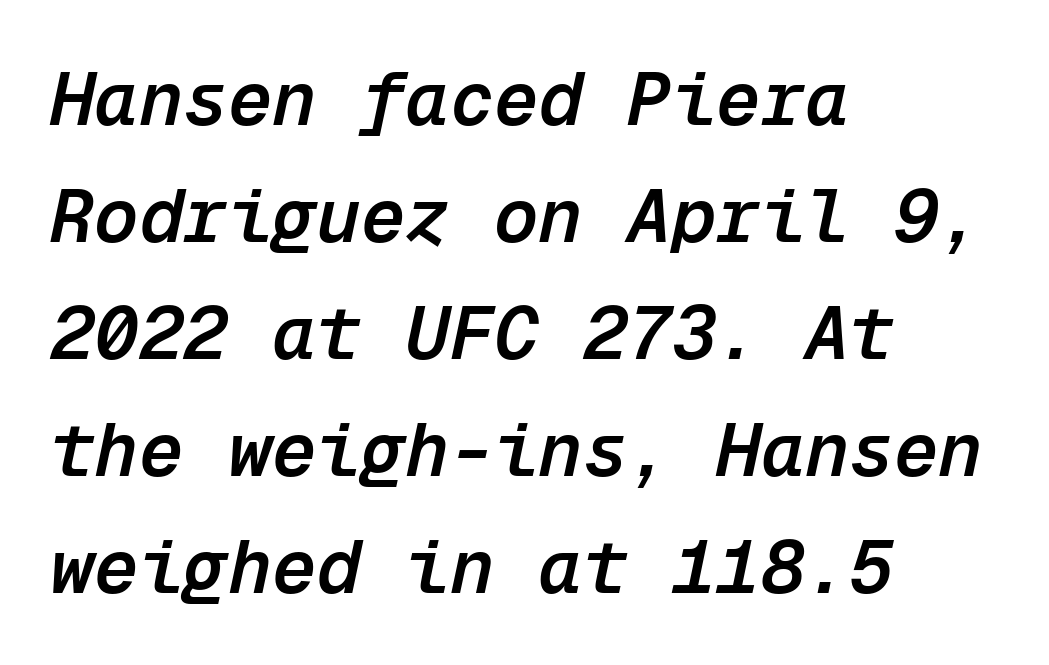
Q: Is the text bold? A: Semi-bold.
Q: Is the text italic (slanted)? A: Yes, it leans right by about 12 degrees.
Q: Is the text underlined? A: No.
Q: How is the paragraph aligned? A: Left-aligned.
Q: Is the spacing between letters normal or unusually wide? A: Normal.
Q: Is the spacing between lines tight, normal or loose? A: Normal.
Q: Width (condensed, normal, or wide)? A: Normal.
Q: Stroke contrast? A: Low.
Q: x-height? A: Medium.
Q: Monospaced? A: Yes.
